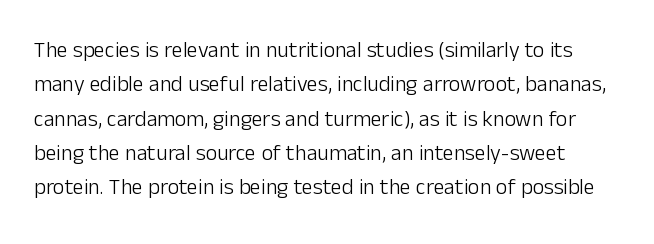
Q: Is the text bold? A: No.
Q: Is the text italic (slanted)? A: No, it is upright.
Q: Is the text underlined? A: No.
Q: Is the spacing between letters normal or unusually wide? A: Normal.
Q: Is the spacing between lines tight, normal or loose? A: Normal.
